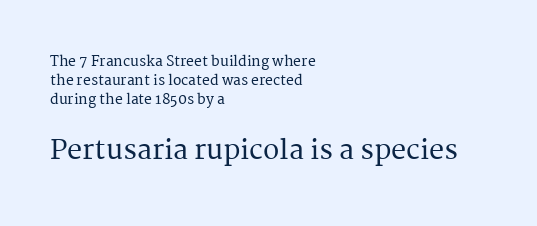
The glyphs are unaccompanied by any horizontal stroke below them. Every row of glyphs begins at an identical x-position on the left. Does the lettering tilt? It doesn't — this is upright. The lines sit at an ordinary, default distance from one another.
